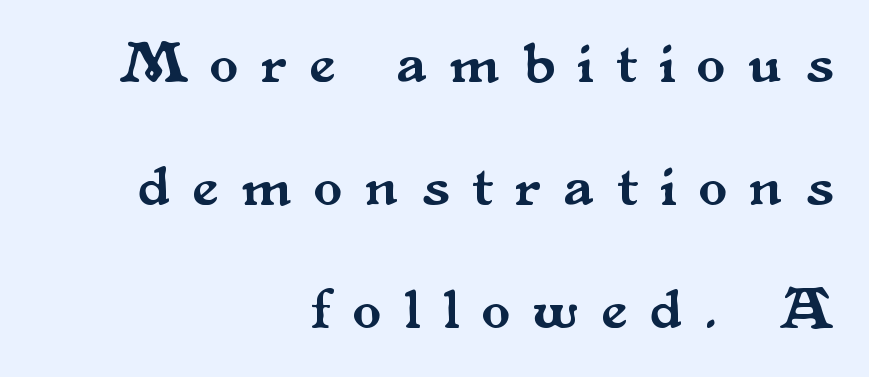
The image shows 58 px serif type, upright; set right-aligned, loose line spacing (2.12x), unusually wide letter spacing (+0.4 em), not underlined; medium stroke contrast and a small x-height.
